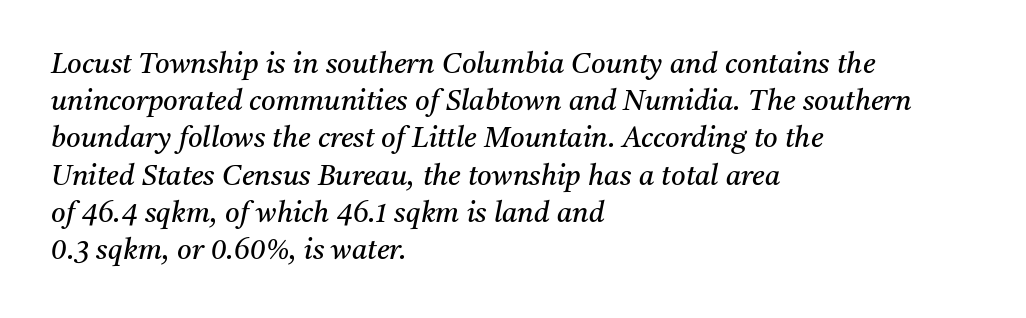
Q: Is the text bold? A: No.
Q: Is the text italic (slanted)? A: Yes, it leans right by about 11 degrees.
Q: Is the typeface a serif or a sans-serif typeface? A: Serif.
Q: Is the text underlined? A: No.
Q: How is the paragraph aligned? A: Left-aligned.
Q: Is the spacing between letters normal or unusually wide? A: Normal.
Q: Is the spacing between lines tight, normal or loose? A: Normal.
Q: Width (condensed, normal, or wide)? A: Normal.
Q: Stroke contrast? A: Medium.
Q: x-height? A: Medium.
Q: Monospaced? A: No.
